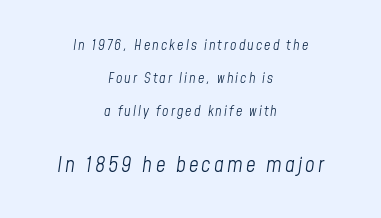
The image shows 21 px text type, italic (leaning right); set centered, loose line spacing (2.35x), not underlined; the second (bottom) block is 1.5x larger.
